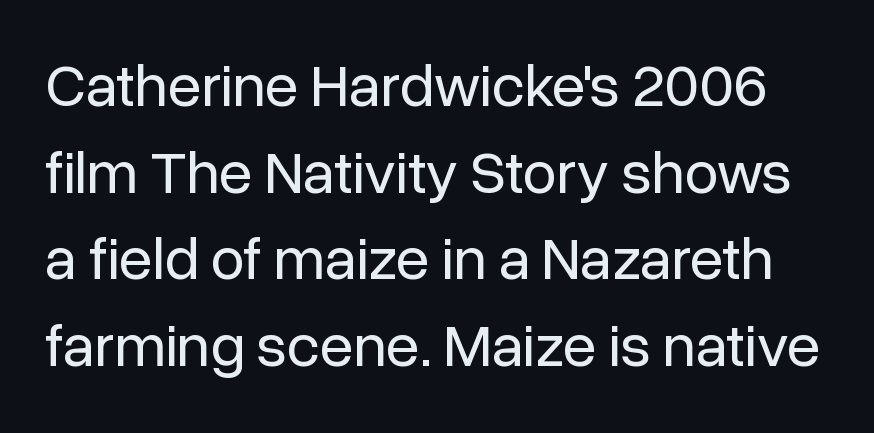
The image shows 61 px regular-weight sans-serif type, upright; set normal line spacing (1.42x), normal letter spacing, not underlined; low stroke contrast and a medium x-height.
